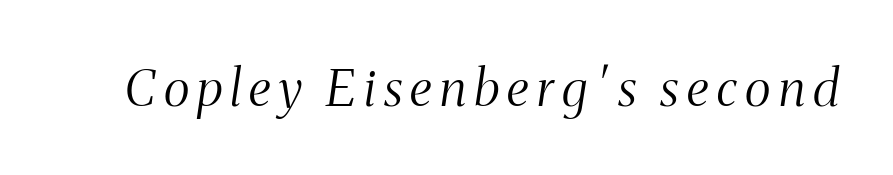
Q: Is the text bold? A: No.
Q: Is the text italic (slanted)? A: Yes, it leans right by about 8 degrees.
Q: Is the typeface a serif or a sans-serif typeface? A: Serif.
Q: Is the text underlined? A: No.
Q: Width (condensed, normal, or wide)? A: Condensed.
Q: Stroke contrast? A: Medium.
Q: x-height? A: Medium.
Q: Monospaced? A: No.
